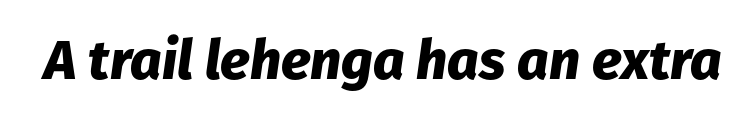
How are the letters spaced? Ordinarily, with no added tracking. A dark, heavy texture on the line: the type is bold. The lettering tilts uniformly, giving the passage an italic look. This sample has the flowing, uneven cadence of proportional lettering. The space beneath each line is pristine and unruled.
